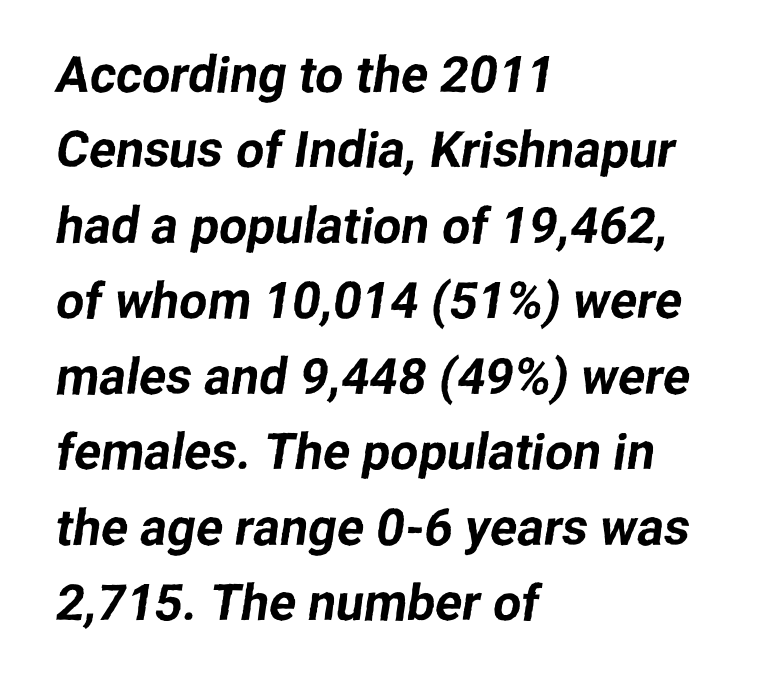
{"serif": "no", "width": "normal", "stroke_contrast": "low", "x_height": "medium", "monospaced": "no", "underline": "no", "align": "left", "line_spacing": "normal", "line_spacing_ratio": 1.51, "letter_spacing": "normal", "letter_spacing_em": 0.0, "glyph_px": 50}
